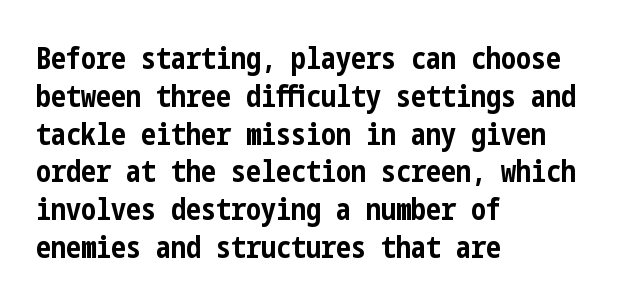
Italic? Not at all — the glyphs are vertical. Has an underline been added? It has not. The passage shown is typeset with a sans-serif family. Between one letter and the next there's only the usual sliver of space. The sample has been set heavy, in full bold.
